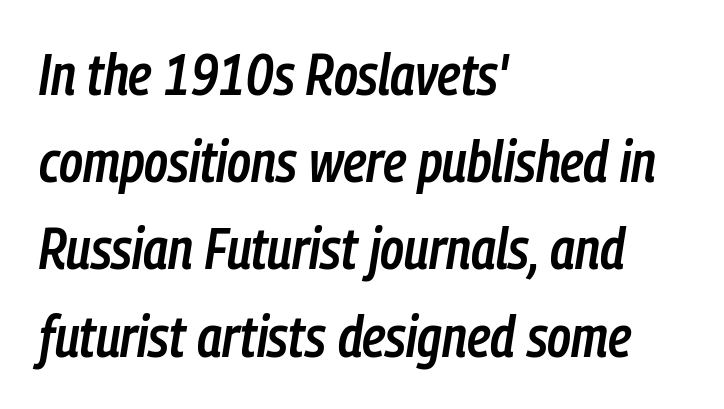
{"italic": "yes", "lean": "right", "slant_degrees": 9, "bold": "semi", "weight": "semibold", "width": "condensed", "stroke_contrast": "low", "x_height": "medium", "monospaced": "no", "underline": "no", "align": "left", "line_spacing": "normal", "line_spacing_ratio": 1.53, "letter_spacing": "normal", "letter_spacing_em": 0.0, "glyph_px": 57}
